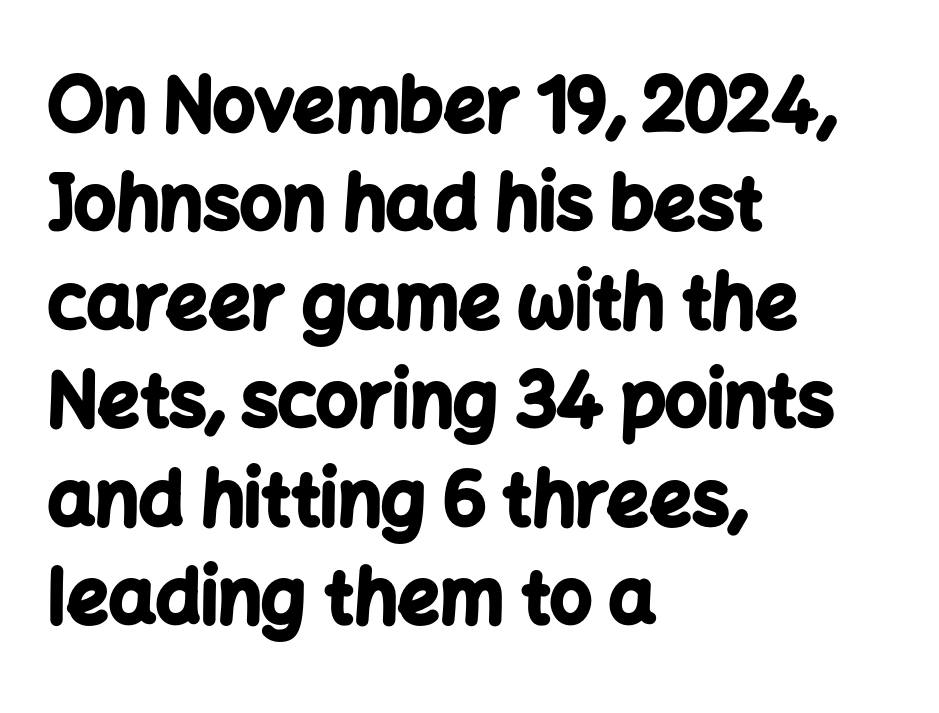
Q: Is the text bold? A: Yes.
Q: Is the text italic (slanted)? A: No, it is upright.
Q: Is the typeface a serif or a sans-serif typeface? A: Sans-serif.
Q: Is the text underlined? A: No.
Q: How is the paragraph aligned? A: Left-aligned.
Q: Is the spacing between letters normal or unusually wide? A: Normal.
Q: Is the spacing between lines tight, normal or loose? A: Normal.
Q: Width (condensed, normal, or wide)? A: Normal.
Q: Stroke contrast? A: Low.
Q: x-height? A: Medium.
Q: Monospaced? A: No.
